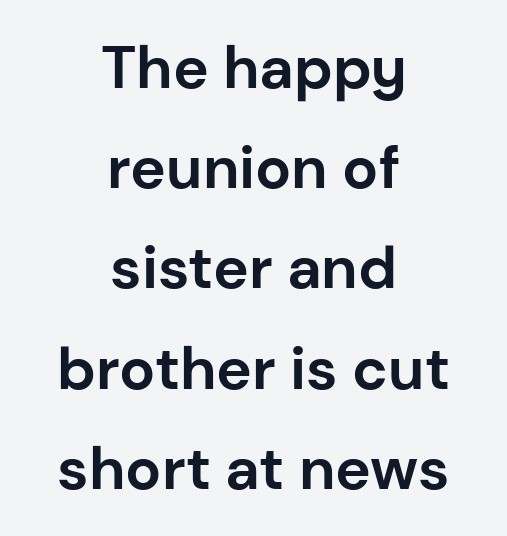
{"serif": "no", "italic": "no", "bold": "yes", "weight": "bold", "width": "normal", "stroke_contrast": "low", "x_height": "medium", "monospaced": "no", "underline": "no", "align": "center", "line_spacing": "normal", "line_spacing_ratio": 1.67, "letter_spacing": "normal", "letter_spacing_em": 0.0, "glyph_px": 60}
